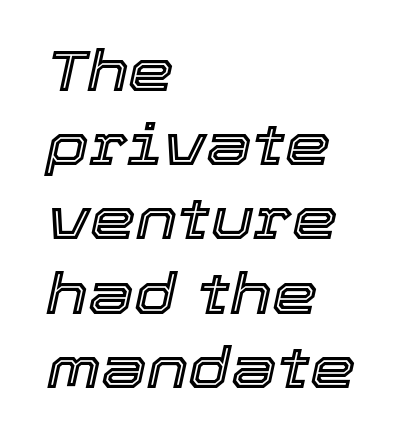
The image shows 58 px text type, italic (leaning right); set left-aligned, normal line spacing (1.28x), normal letter spacing, not underlined; a medium x-height.
